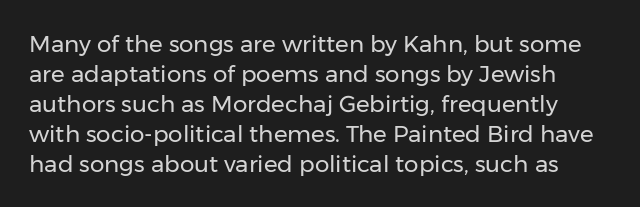
Clear beneath every line of the passage. Weight: regular or lighter. The axis of the letterforms is exactly vertical. Each word holds together tightly as a unit, with standard inter-letter gaps. What's the leading like? Ordinary, nothing unusual.
